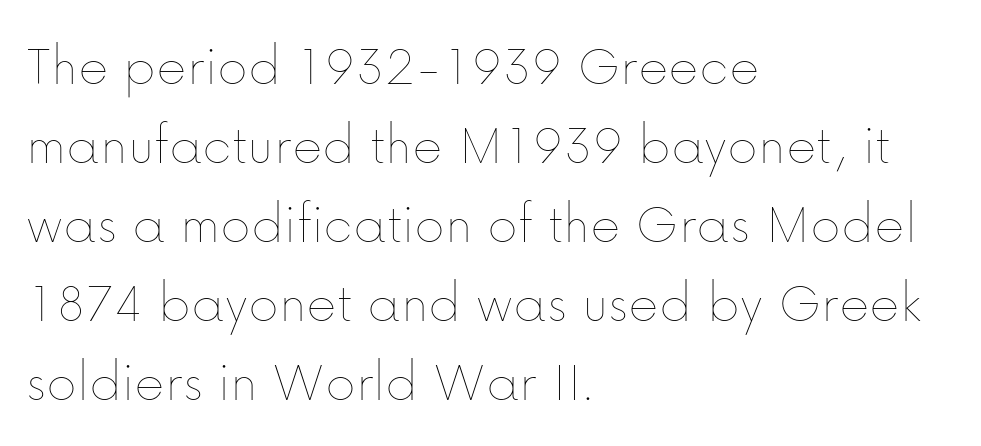
Q: Is the text bold? A: No.
Q: Is the text italic (slanted)? A: No, it is upright.
Q: Is the text underlined? A: No.
Q: How is the paragraph aligned? A: Left-aligned.
Q: Is the spacing between letters normal or unusually wide? A: Normal.
Q: Is the spacing between lines tight, normal or loose? A: Normal.
Q: Width (condensed, normal, or wide)? A: Normal.
Q: Stroke contrast? A: Low.
Q: x-height? A: Medium.
Q: Monospaced? A: No.
